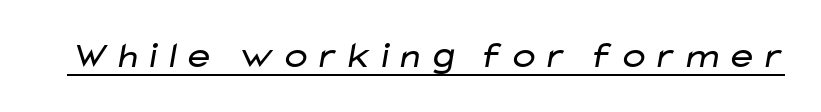
Here the designer chose a conventional face with non-uniform glyph widths. A typographer would call this underscored text. The passage shown is not bold in any degree. The typeface chosen for these lines omits serifs.
